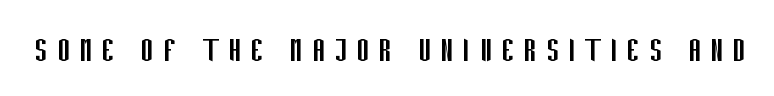
Each word looks stretched out because of the extra space between its letters. These lines were composed using upright roman letters. Character widths vary here, with narrow letters taking less room than wide ones. Bold? No — there's no thickening of the strokes. These lines are composed in type without serifs.
